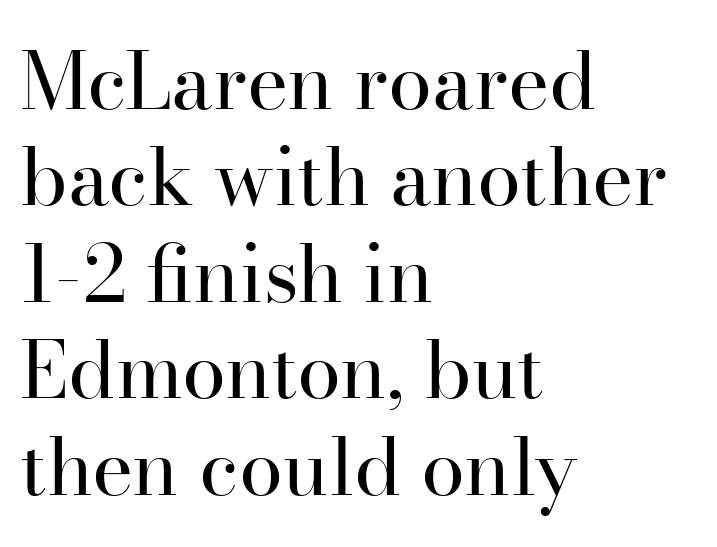
The image shows 79 px regular-weight serif type, upright; set left-aligned, line spacing 1.22x, normal letter spacing, not underlined; high stroke contrast and a small x-height.
